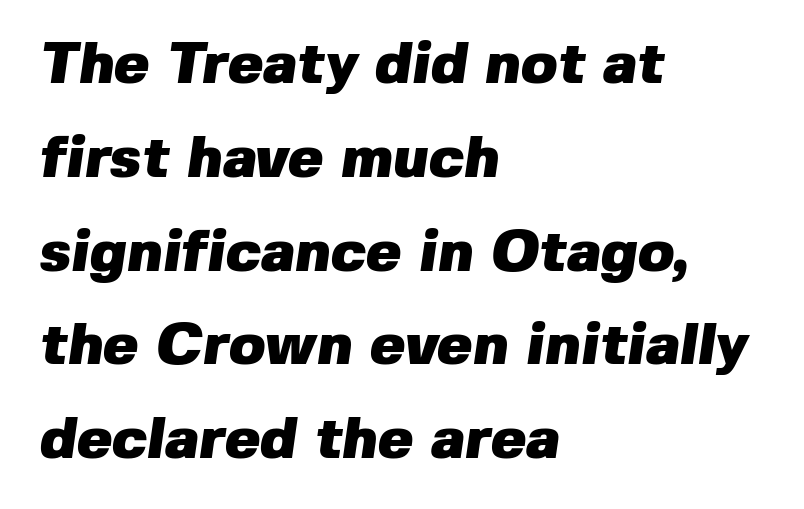
This sample uses a sans-serif face. Lines of text with bare space underneath. The passage shown stacks its lines at a standard gap. This sample has the flowing, uneven cadence of proportional lettering. Short and long lines alike share a common starting point at left.
